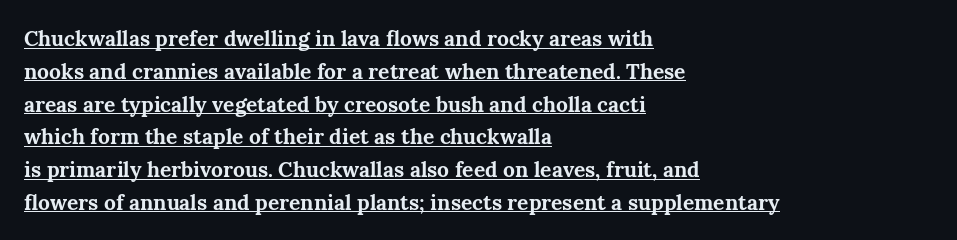
The paragraph has a hard left edge and a soft right edge. Caption: standard tracking, unaltered. This sample uses an upright cut, with every glyph sitting square on the baseline. The words here are underlined. Weight check: bold — yes, fully.
